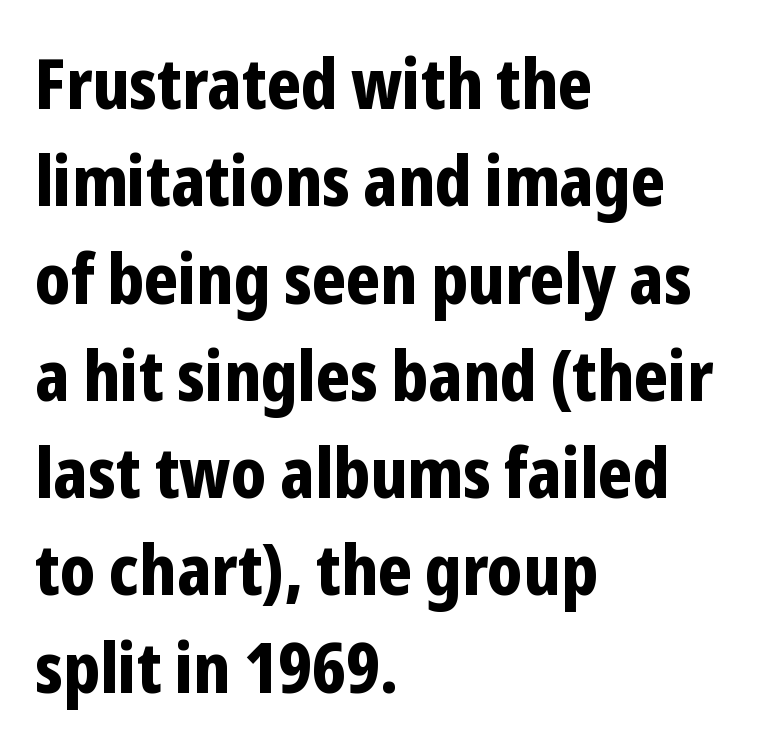
The paragraph has a hard left edge and a soft right edge. Quick note: underline off. Vertically, the passage feels balanced, rows spaced as you'd expect. The rendering keeps characters at their native spacing. Vertical strokes here are truly vertical.
